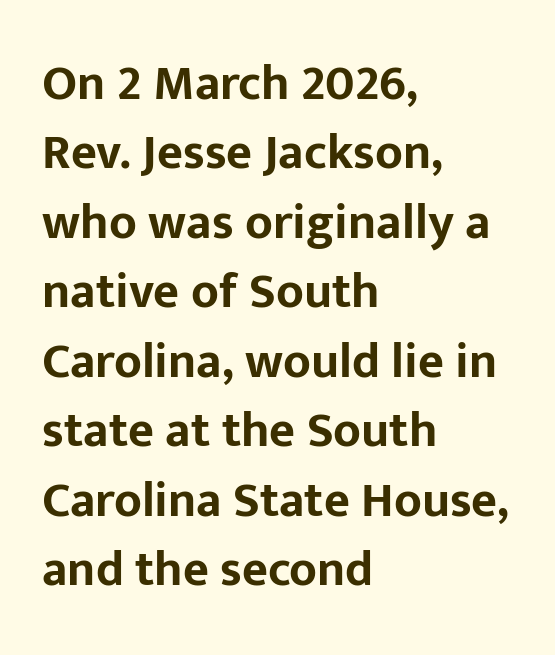
Q: Is the text bold? A: Yes.
Q: Is the text italic (slanted)? A: No, it is upright.
Q: Is the typeface a serif or a sans-serif typeface? A: Sans-serif.
Q: Is the text underlined? A: No.
Q: How is the paragraph aligned? A: Left-aligned.
Q: Is the spacing between letters normal or unusually wide? A: Normal.
Q: Is the spacing between lines tight, normal or loose? A: Normal.
Q: Width (condensed, normal, or wide)? A: Normal.
Q: Stroke contrast? A: Low.
Q: x-height? A: Medium.
Q: Monospaced? A: No.
